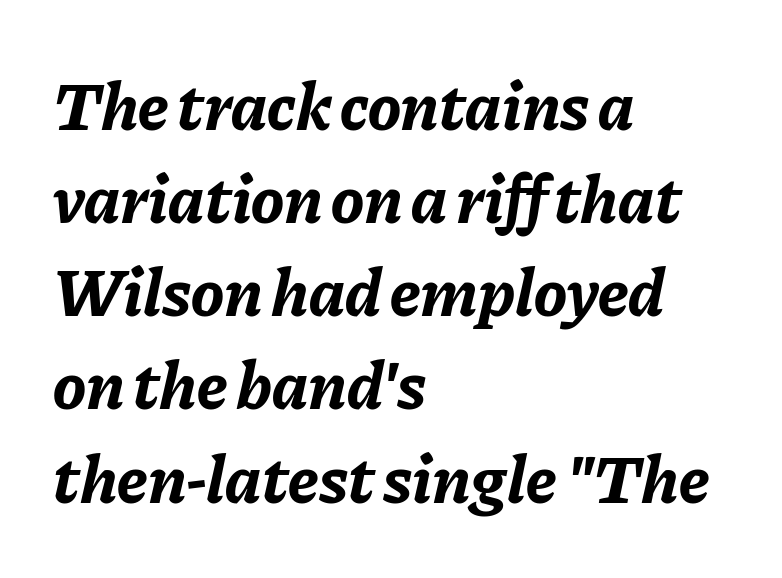
The image shows 69 px bold type, italic (leaning right); set left-aligned, normal line spacing (1.35x), normal letter spacing, not underlined; low stroke contrast and a medium x-height.
